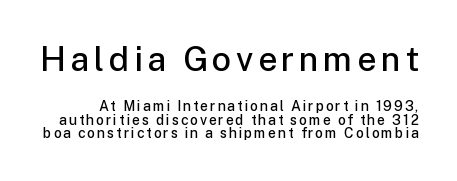
Q: Is the text bold? A: Semi-bold.
Q: Is the text italic (slanted)? A: No, it is upright.
Q: Is the typeface a serif or a sans-serif typeface? A: Sans-serif.
Q: Is the text underlined? A: No.
Q: Is the spacing between lines tight, normal or loose? A: Tight.
Q: Which block of text is set in a larger size, the first (top) or the second (bottom)? A: The first (top) one.
Q: Width (condensed, normal, or wide)? A: Normal.
Q: Stroke contrast? A: Low.
Q: x-height? A: Medium.
Q: Monospaced? A: No.
